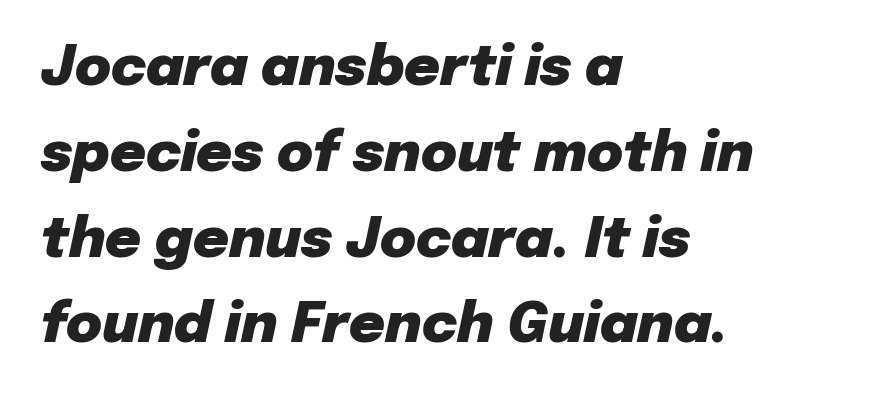
The image shows 55 px heavy type, italic (leaning right); set left-aligned, normal line spacing (1.56x), normal letter spacing, not underlined; low stroke contrast and a medium x-height.
